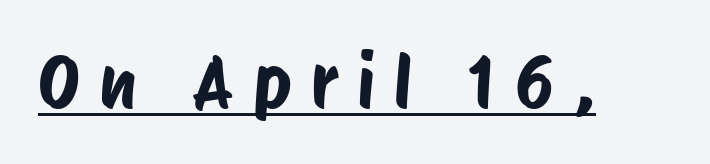
Do the characters align in a grid? No, the font is proportional. Characters follow at a spacing far wider than the type designer built in. Examine the stroke ends and you'll find no serifs. The string is rendered with underlining switched on.
